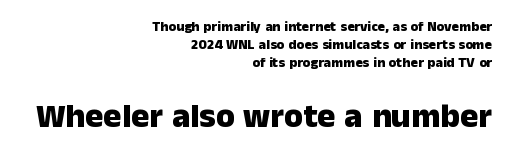
The image shows 34 px heavy sans-serif type, upright; set right-aligned, normal line spacing (1.28x), normal letter spacing, not underlined; the second (bottom) block is 2.43x larger; low stroke contrast and a medium x-height.
